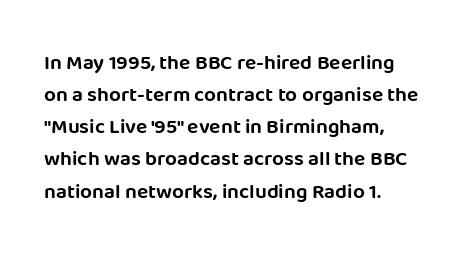
Q: Is the text italic (slanted)? A: No, it is upright.
Q: Is the text underlined? A: No.
Q: How is the paragraph aligned? A: Left-aligned.
Q: Is the spacing between letters normal or unusually wide? A: Normal.
Q: Is the spacing between lines tight, normal or loose? A: Normal.
